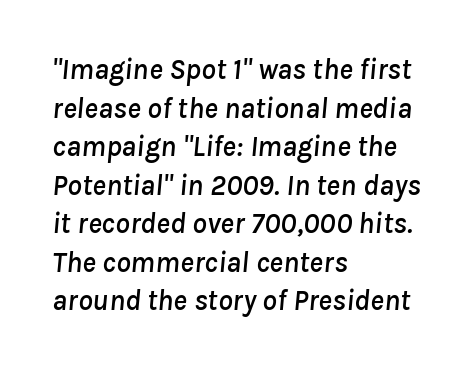
If you drew a line through each stem, it would be angled. The space directly below the letters is spotless. The rendering uses natural spacing where letterforms have individual widths. These lines are set flush left with a ragged right edge. Compared with typical body copy, the letter spacing here is the same.
